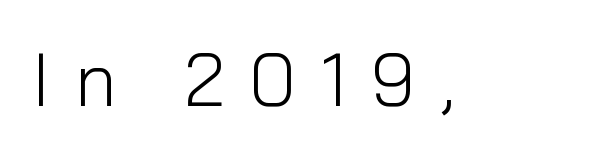
Q: Is the text bold? A: No.
Q: Is the text italic (slanted)? A: No, it is upright.
Q: Is the typeface a serif or a sans-serif typeface? A: Sans-serif.
Q: Is the text underlined? A: No.
Q: Is the spacing between letters normal or unusually wide? A: Unusually wide.
Q: Width (condensed, normal, or wide)? A: Normal.
Q: Stroke contrast? A: Low.
Q: x-height? A: Medium.
Q: Monospaced? A: No.
